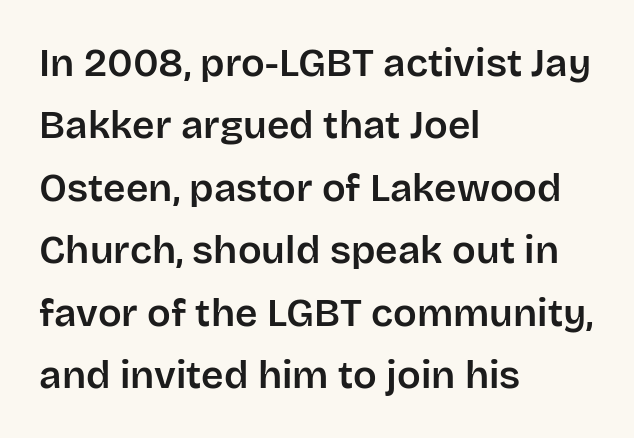
The image shows 39 px sans-serif type, upright; set left-aligned, normal line spacing (1.6x), normal letter spacing, not underlined; low stroke contrast and a large x-height.
